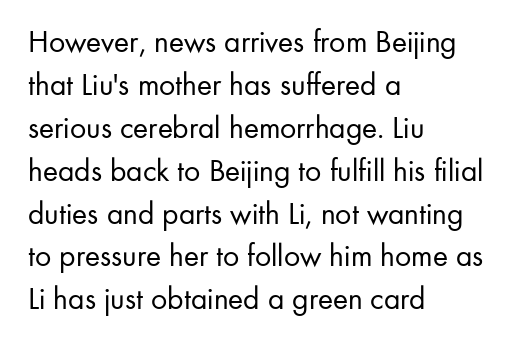
Q: Is the text bold? A: No.
Q: Is the text italic (slanted)? A: No, it is upright.
Q: Is the typeface a serif or a sans-serif typeface? A: Sans-serif.
Q: Is the text underlined? A: No.
Q: How is the paragraph aligned? A: Left-aligned.
Q: Is the spacing between letters normal or unusually wide? A: Normal.
Q: Is the spacing between lines tight, normal or loose? A: Normal.
Q: Width (condensed, normal, or wide)? A: Normal.
Q: Stroke contrast? A: Low.
Q: x-height? A: Small.
Q: Monospaced? A: No.
